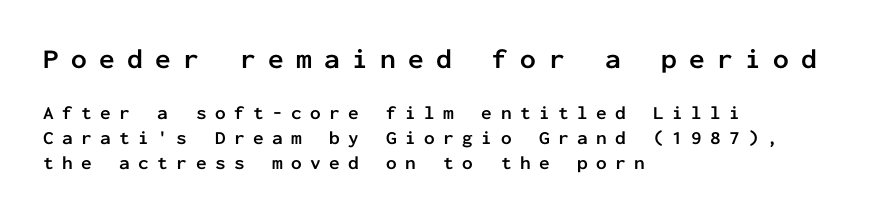
The type family on display is of the sans-serif kind. This rendering uses left alignment, leaving the right contour irregular. How are the letters spaced? Widely, with obvious added tracking. The type sits square on the baseline with zero lean.
